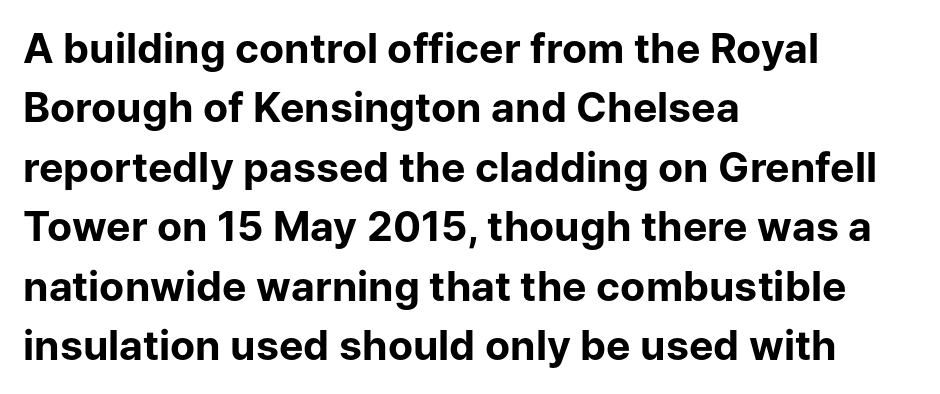
The image shows 41 px bold sans-serif type, upright; set left-aligned, normal line spacing (1.45x), normal letter spacing, not underlined; low stroke contrast and a medium x-height.
